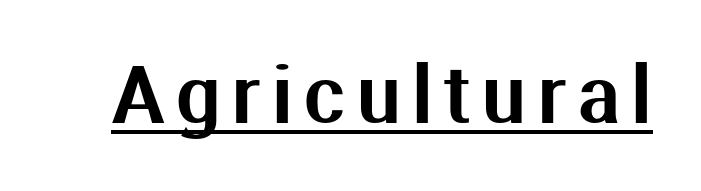
The image shows 78 px sans-serif type, upright; set underlined; medium stroke contrast and a medium x-height.
